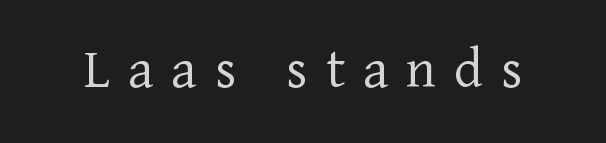
{"serif": "yes", "italic": "no", "bold": "no", "weight": "light", "width": "normal", "stroke_contrast": "low", "x_height": "medium", "monospaced": "no", "underline": "no", "letter_spacing": "wide", "letter_spacing_em": 0.3, "glyph_px": 60}
